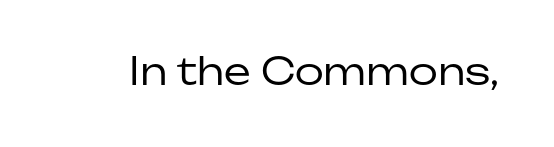
Font category for this specimen: sans-serif. On a weight scale, this lands at 450 or below. The line texture is even and compact thanks to regular tracking. Characters remain perfectly vertical along every line. Unmarked baselines from the first word to the last.
